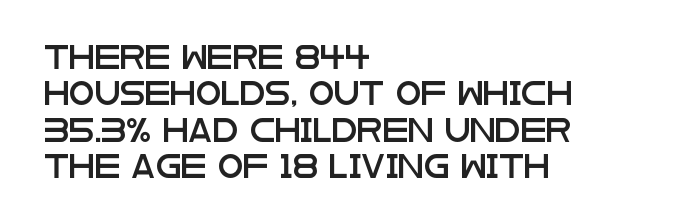
{"italic": "no", "underline": "no", "align": "left", "line_spacing": "normal", "line_spacing_ratio": 1.58, "letter_spacing": "normal", "letter_spacing_em": 0.0, "glyph_px": 23}
